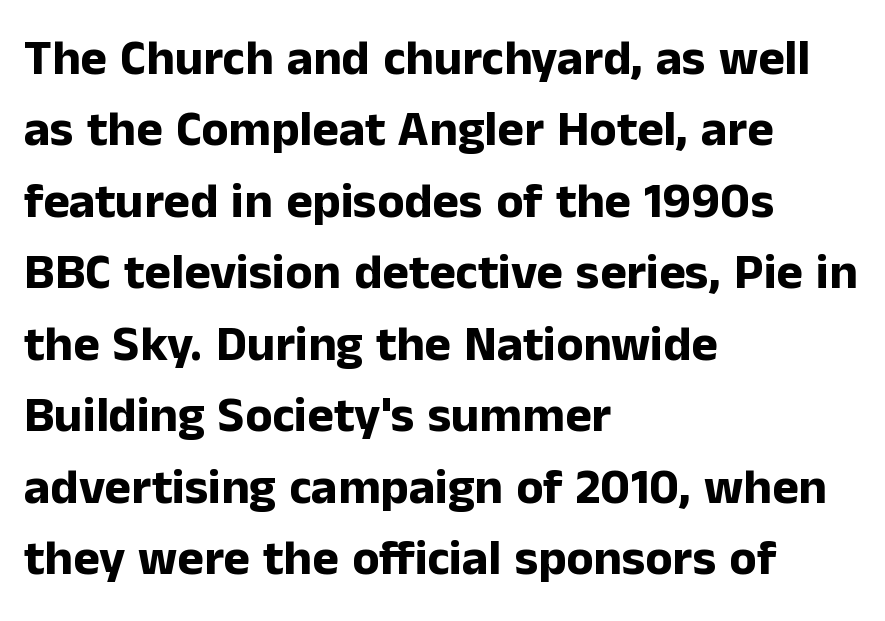
Are there feet on the stems? There aren't — it's a sans. Looks like regular typesetting: each glyph gets only the width it needs. When letters stand straight like this, we call the style roman or upright. Notice how the passage keeps a crisp vertical edge on the left only.
